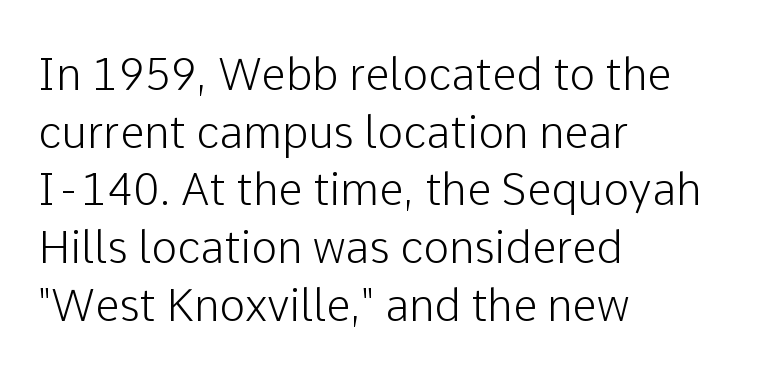
{"serif": "no", "italic": "no", "width": "normal", "stroke_contrast": "low", "x_height": "medium", "monospaced": "no", "underline": "no", "align": "left", "line_spacing": "normal", "line_spacing_ratio": 1.31, "letter_spacing": "normal", "letter_spacing_em": 0.0, "glyph_px": 44}
